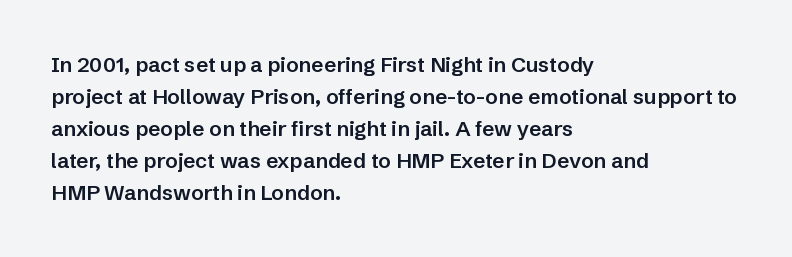
The image shows 21 px text type, upright; set left-aligned, normal line spacing (1.52x), normal letter spacing, not underlined.
